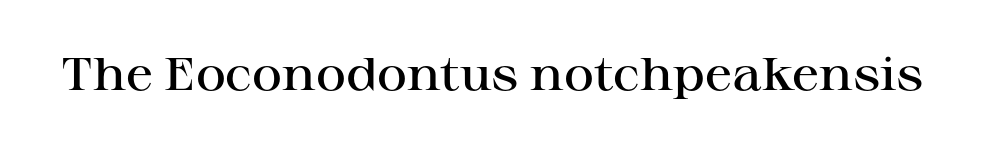
The image shows 46 px semibold, wide serif type, upright; set normal letter spacing, not underlined; high stroke contrast and a medium x-height.
